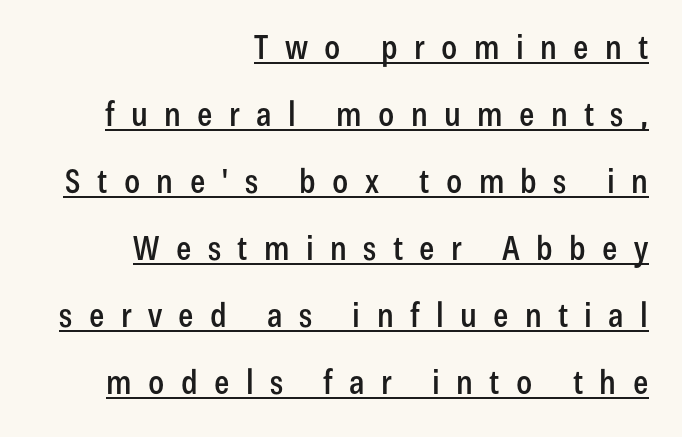
Proportional: the letters do not fall into vertical columns. The lines are quadded right. Substantial extra tracking has been applied to these lines. Every character sits straight up, as roman type does. Note: no serifs on the glyphs.
